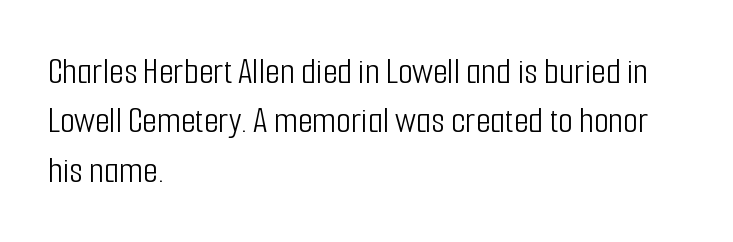
{"serif": "no", "italic": "no", "bold": "no", "weight": "light", "width": "condensed", "stroke_contrast": "low", "x_height": "medium", "monospaced": "no", "underline": "no", "align": "left", "line_spacing": "normal", "line_spacing_ratio": 1.3, "letter_spacing": "normal", "letter_spacing_em": 0.0, "glyph_px": 38}
